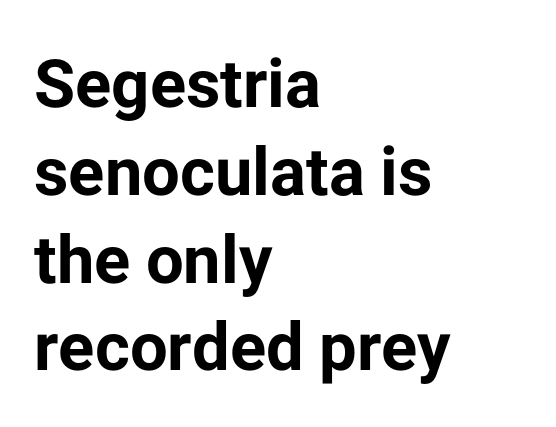
Successive baselines arrive at the customary interval. Caption: standard tracking, unaltered. The rendering uses natural spacing where letterforms have individual widths. Serif or sans? Sans — the stroke terminals are bare. The glyphs have the mass of a bold cut.
